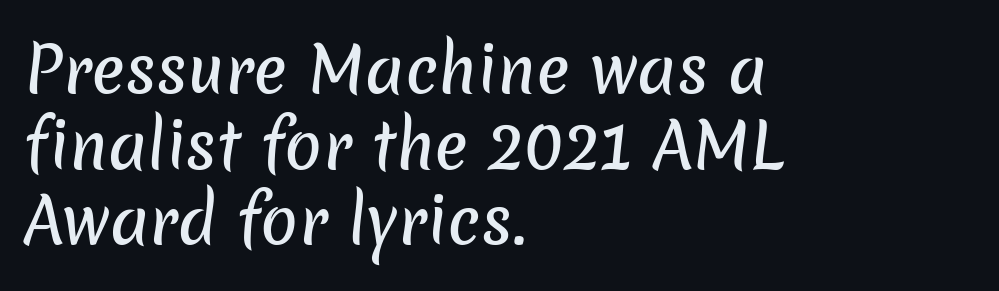
The image shows 62 px sans-serif type; set left-aligned, line spacing 1.22x, normal letter spacing, not underlined; low stroke contrast and a medium x-height.
